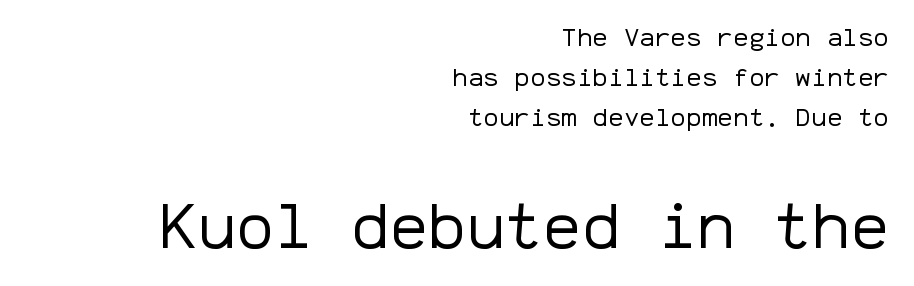
Q: Is the text bold? A: No.
Q: Is the text italic (slanted)? A: No, it is upright.
Q: Is the typeface a serif or a sans-serif typeface? A: Sans-serif.
Q: Is the text underlined? A: No.
Q: How is the paragraph aligned? A: Right-aligned.
Q: Is the spacing between letters normal or unusually wide? A: Normal.
Q: Is the spacing between lines tight, normal or loose? A: Normal.
Q: Which block of text is set in a larger size, the first (top) or the second (bottom)? A: The second (bottom) one.
Q: Width (condensed, normal, or wide)? A: Normal.
Q: Stroke contrast? A: Low.
Q: x-height? A: Medium.
Q: Monospaced? A: Yes.
